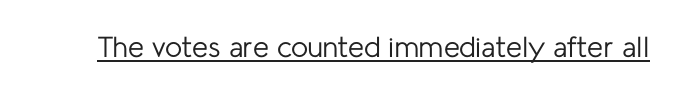
{"serif": "no", "italic": "no", "bold": "no", "weight": "regular", "width": "normal", "stroke_contrast": "low", "x_height": "medium", "monospaced": "no", "underline": "yes", "letter_spacing": "normal", "letter_spacing_em": 0.0, "glyph_px": 29}
